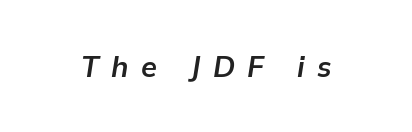
Q: Is the text bold? A: Yes.
Q: Is the text italic (slanted)? A: Yes, it leans right by about 9 degrees.
Q: Is the text underlined? A: No.
Q: Is the spacing between letters normal or unusually wide? A: Unusually wide.
Q: Width (condensed, normal, or wide)? A: Normal.
Q: Stroke contrast? A: Low.
Q: x-height? A: Medium.
Q: Monospaced? A: No.
